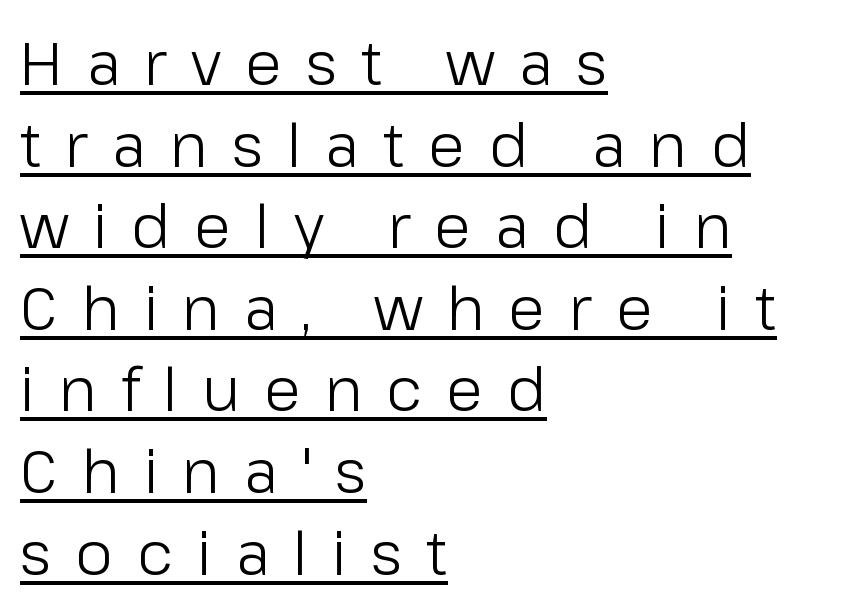
Q: Is the text bold? A: No.
Q: Is the text italic (slanted)? A: No, it is upright.
Q: Is the typeface a serif or a sans-serif typeface? A: Sans-serif.
Q: Is the text underlined? A: Yes.
Q: How is the paragraph aligned? A: Left-aligned.
Q: Is the spacing between letters normal or unusually wide? A: Unusually wide.
Q: Is the spacing between lines tight, normal or loose? A: Normal.
Q: Width (condensed, normal, or wide)? A: Normal.
Q: Stroke contrast? A: Low.
Q: x-height? A: Medium.
Q: Monospaced? A: No.
